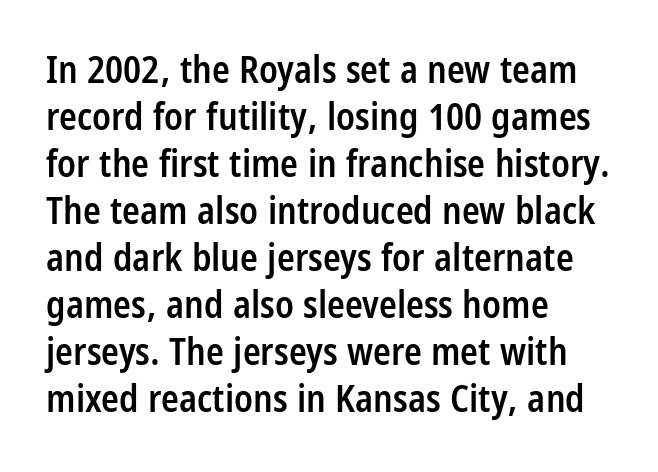
Q: Is the text bold? A: Semi-bold.
Q: Is the text italic (slanted)? A: No, it is upright.
Q: Is the typeface a serif or a sans-serif typeface? A: Sans-serif.
Q: Is the text underlined? A: No.
Q: How is the paragraph aligned? A: Left-aligned.
Q: Is the spacing between letters normal or unusually wide? A: Normal.
Q: Is the spacing between lines tight, normal or loose? A: Normal.
Q: Width (condensed, normal, or wide)? A: Condensed.
Q: Stroke contrast? A: Low.
Q: x-height? A: Large.
Q: Monospaced? A: No.
